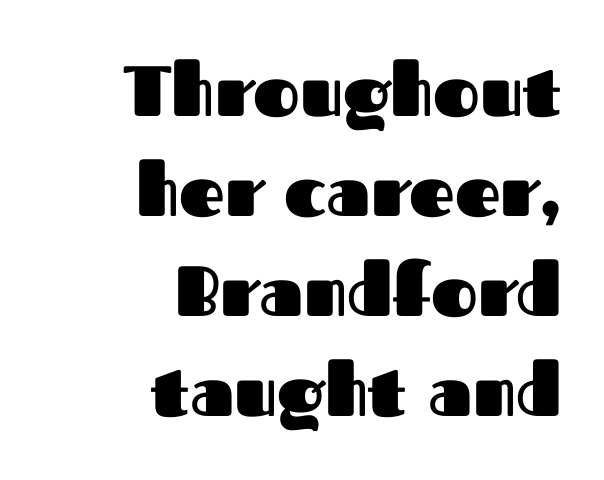
{"serif": "no", "italic": "no", "bold": "yes", "weight": "heavy", "width": "normal", "stroke_contrast": "medium", "x_height": "medium", "monospaced": "no", "underline": "no", "align": "right", "line_spacing": "normal", "line_spacing_ratio": 1.41, "letter_spacing": "normal", "letter_spacing_em": 0.0, "glyph_px": 71}
